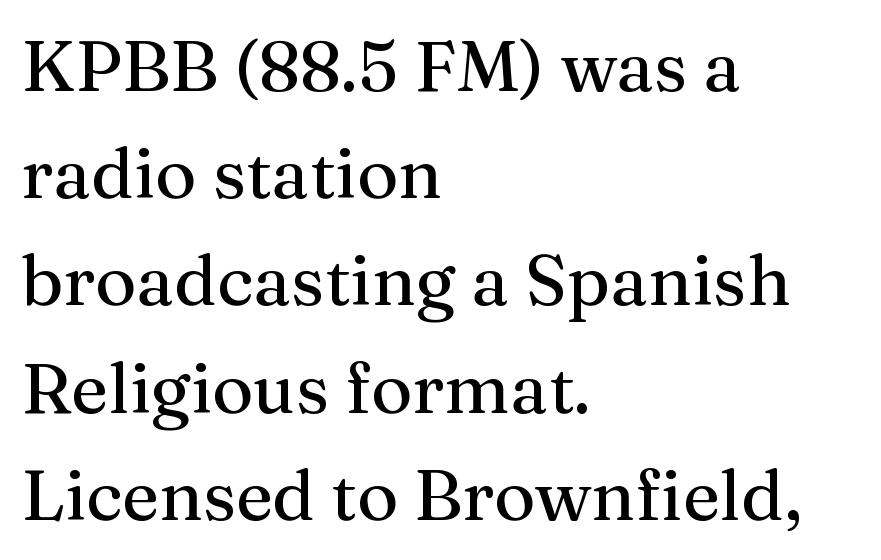
The image shows 71 px serif type, upright; set left-aligned, normal line spacing (1.51x), normal letter spacing, not underlined; medium stroke contrast and a medium x-height.
